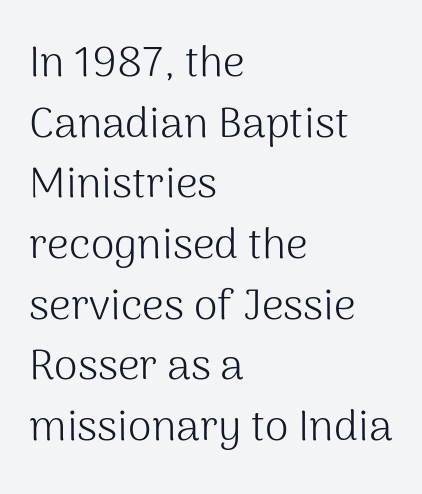
{"serif": "no", "italic": "no", "bold": "no", "weight": "light", "width": "normal", "stroke_contrast": "medium", "x_height": "medium", "monospaced": "no", "underline": "no", "align": "left", "line_spacing": "normal", "line_spacing_ratio": 1.41, "letter_spacing": "normal", "letter_spacing_em": 0.0, "glyph_px": 43}
